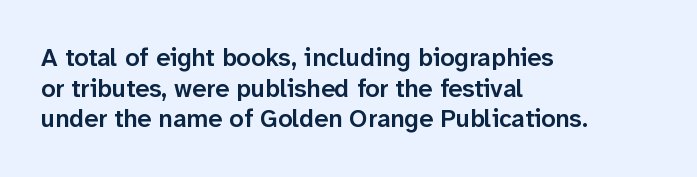
{"italic": "no", "bold": "semi", "underline": "no", "align": "left", "line_spacing_ratio": 1.23, "letter_spacing": "normal", "letter_spacing_em": 0.0, "glyph_px": 25}
